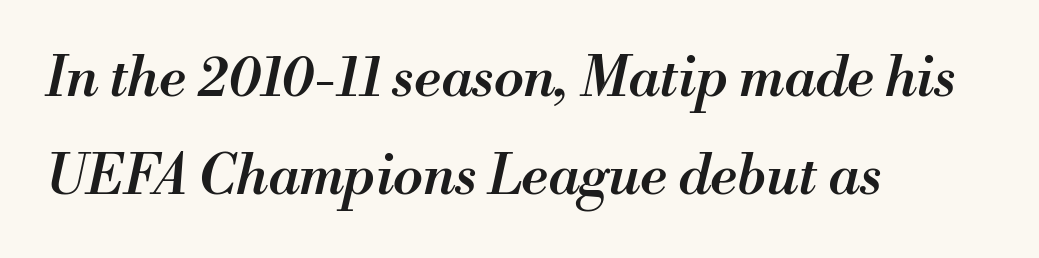
The image shows 55 px semibold type, italic (leaning right); set left-aligned, line spacing 1.79x, normal letter spacing, not underlined; medium stroke contrast and a small x-height.
